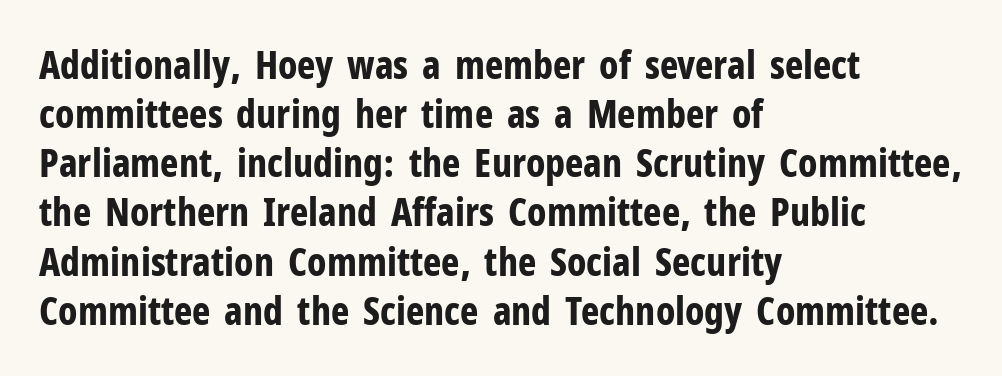
{"serif": "no", "italic": "no", "bold": "yes", "weight": "bold", "width": "condensed", "stroke_contrast": "low", "x_height": "medium", "monospaced": "no", "underline": "no", "align": "left", "line_spacing": "normal", "line_spacing_ratio": 1.26, "letter_spacing": "normal", "letter_spacing_em": 0.0, "glyph_px": 39}
